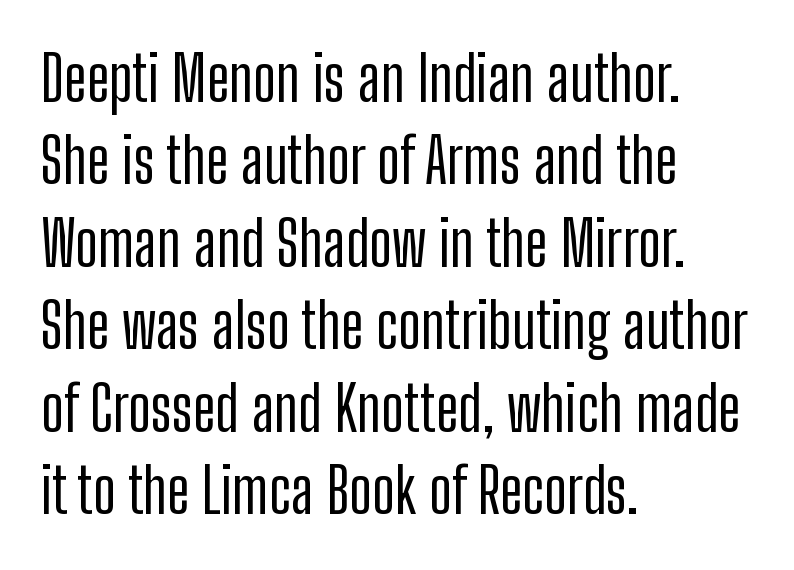
The image shows 62 px condensed sans-serif type, upright; set left-aligned, normal line spacing (1.33x), normal letter spacing, not underlined; low stroke contrast and a medium x-height.
